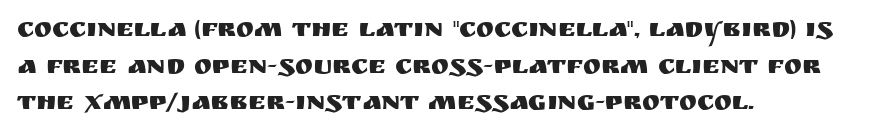
Q: Is the text italic (slanted)? A: No, it is upright.
Q: Is the text underlined? A: No.
Q: How is the paragraph aligned? A: Left-aligned.
Q: Is the spacing between letters normal or unusually wide? A: Normal.
Q: Is the spacing between lines tight, normal or loose? A: Normal.
